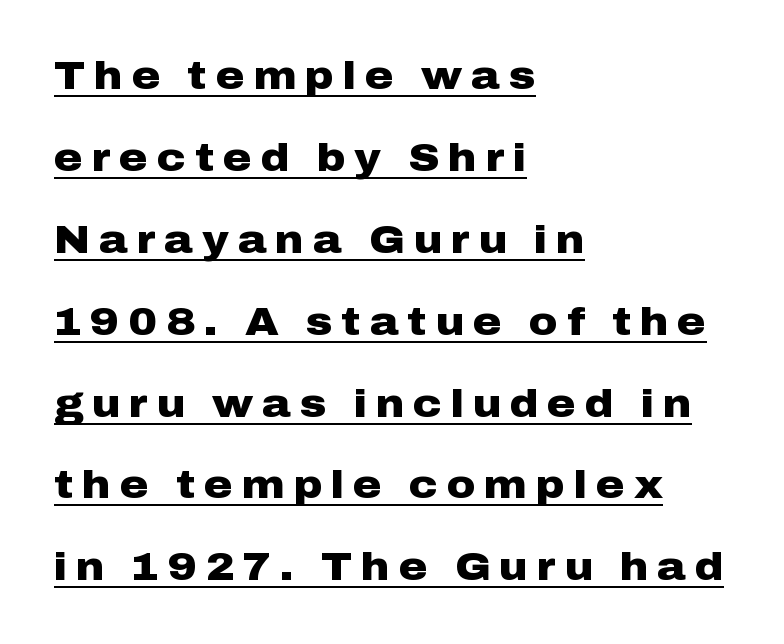
Q: Is the text bold? A: Yes.
Q: Is the text italic (slanted)? A: No, it is upright.
Q: Is the typeface a serif or a sans-serif typeface? A: Sans-serif.
Q: Is the text underlined? A: Yes.
Q: How is the paragraph aligned? A: Left-aligned.
Q: Is the spacing between letters normal or unusually wide? A: Unusually wide.
Q: Is the spacing between lines tight, normal or loose? A: Loose.
Q: Width (condensed, normal, or wide)? A: Wide.
Q: Stroke contrast? A: Low.
Q: x-height? A: Medium.
Q: Monospaced? A: No.
